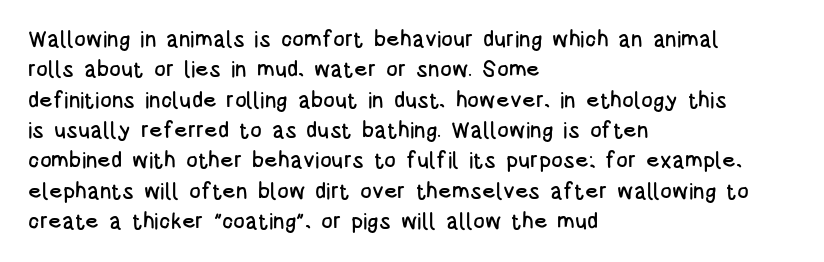
Descenders are the only things crossing below the line. The paragraph has a hard left edge and a soft right edge. Nothing unusual about the tracking: characters are spaced as the font intends. Vertically, the passage feels balanced, rows spaced as you'd expect. If you drew a line through each stem, it would be perfectly vertical.
